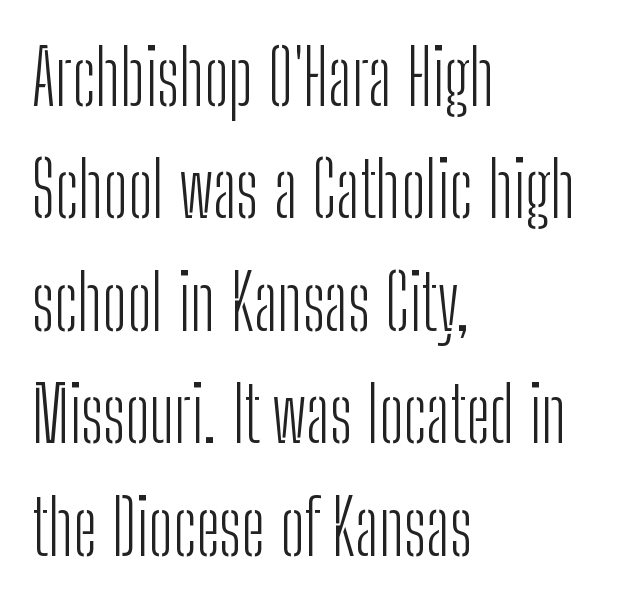
You could not count columns in this text — the font is proportionally spaced. This sample uses a sans-serif face. Regular leading. The space beneath each line is pristine and unruled. Compared with typical body copy, the letter spacing here is the same.
